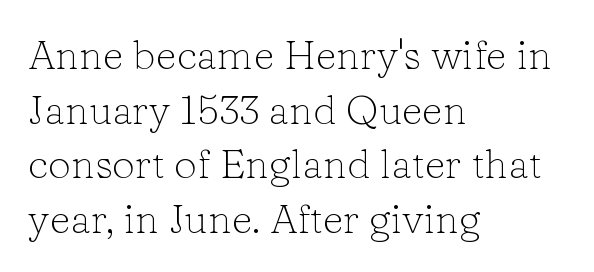
Each line starts at the same left margin while the right side varies. In terms of posture, this sample is upright. Looks like regular typesetting: each glyph gets only the width it needs. No word sits above an underline. Here the glyphs are tracked normally, forming tight word shapes.
